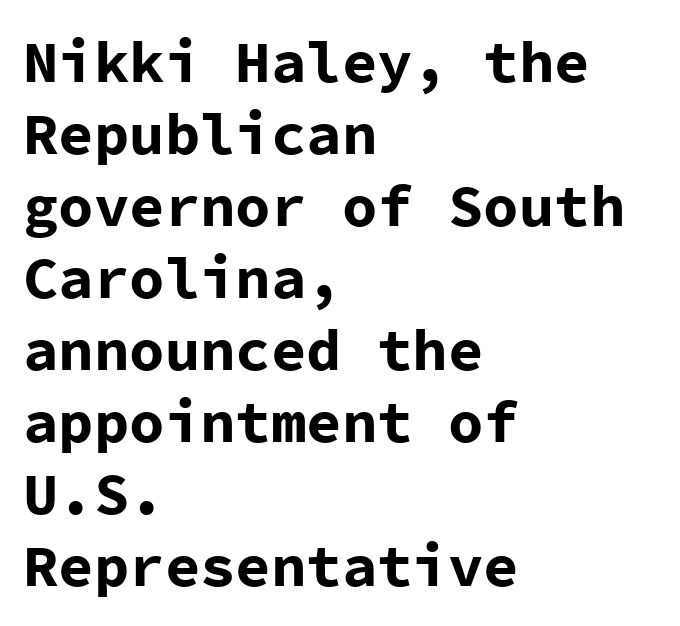
{"serif": "no", "italic": "no", "bold": "yes", "weight": "bold", "width": "normal", "stroke_contrast": "low", "x_height": "medium", "monospaced": "yes", "underline": "no", "align": "left", "line_spacing_ratio": 1.22, "letter_spacing": "normal", "letter_spacing_em": 0.0, "glyph_px": 59}
